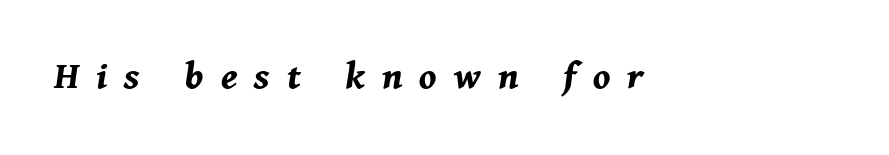
The image shows 41 px bold type, italic (leaning right); set unusually wide letter spacing (+0.42 em), not underlined; medium stroke contrast and a medium x-height.
